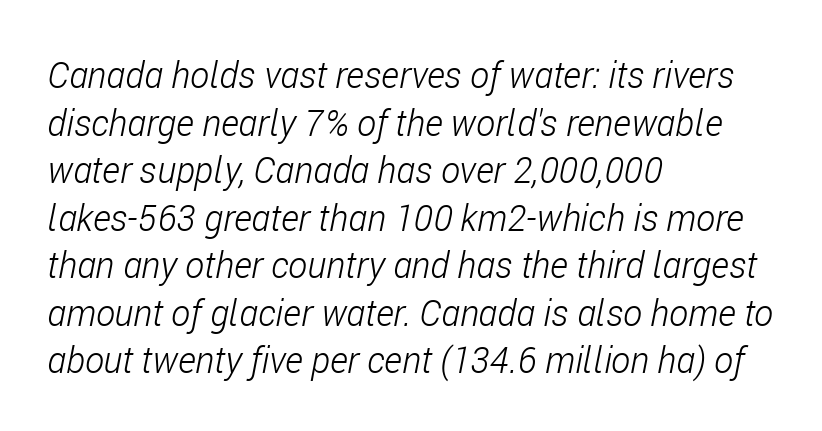
Q: Is the text bold? A: No.
Q: Is the text italic (slanted)? A: Yes, it leans right by about 11 degrees.
Q: Is the text underlined? A: No.
Q: How is the paragraph aligned? A: Left-aligned.
Q: Is the spacing between letters normal or unusually wide? A: Normal.
Q: Is the spacing between lines tight, normal or loose? A: Normal.
Q: Width (condensed, normal, or wide)? A: Condensed.
Q: Stroke contrast? A: Low.
Q: x-height? A: Medium.
Q: Monospaced? A: No.
